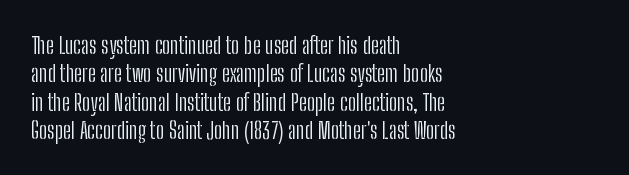
Q: Is the text bold? A: No.
Q: Is the text italic (slanted)? A: No, it is upright.
Q: Is the text underlined? A: No.
Q: How is the paragraph aligned? A: Left-aligned.
Q: Is the spacing between letters normal or unusually wide? A: Normal.
